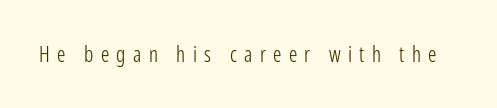
Q: Is the text bold? A: No.
Q: Is the text italic (slanted)? A: No, it is upright.
Q: Is the text underlined? A: No.
Q: Is the spacing between letters normal or unusually wide? A: Unusually wide.
